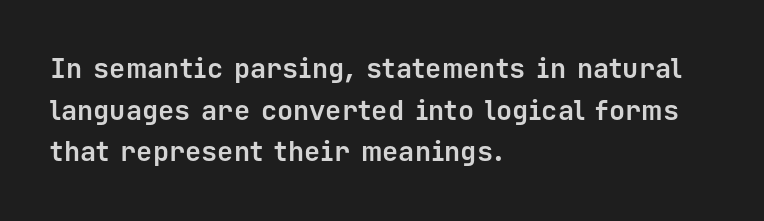
The image shows 27 px bold type, upright; set left-aligned, normal line spacing (1.54x), normal letter spacing, not underlined.
